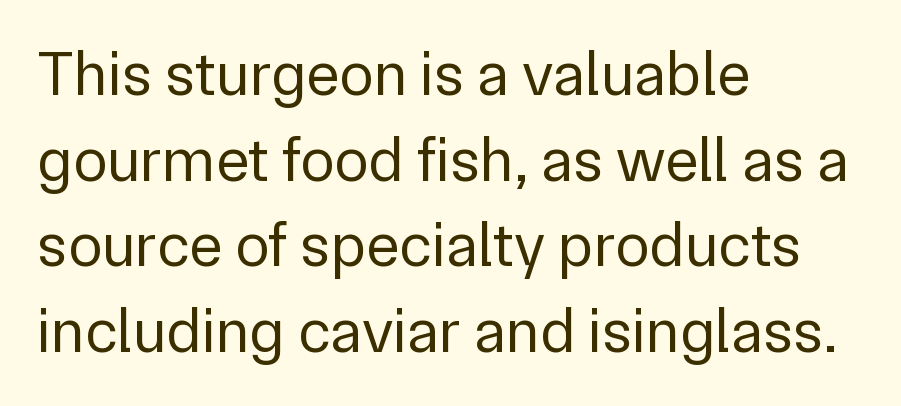
Q: Is the text bold? A: No.
Q: Is the text italic (slanted)? A: No, it is upright.
Q: Is the typeface a serif or a sans-serif typeface? A: Sans-serif.
Q: Is the text underlined? A: No.
Q: How is the paragraph aligned? A: Left-aligned.
Q: Is the spacing between letters normal or unusually wide? A: Normal.
Q: Is the spacing between lines tight, normal or loose? A: Normal.
Q: Width (condensed, normal, or wide)? A: Normal.
Q: Stroke contrast? A: Low.
Q: x-height? A: Medium.
Q: Monospaced? A: No.
